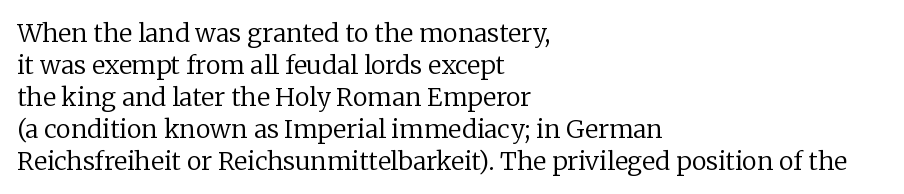
{"italic": "no", "bold": "no", "underline": "no", "align": "left", "line_spacing": "normal", "line_spacing_ratio": 1.28, "letter_spacing": "normal", "letter_spacing_em": 0.0, "glyph_px": 25}
